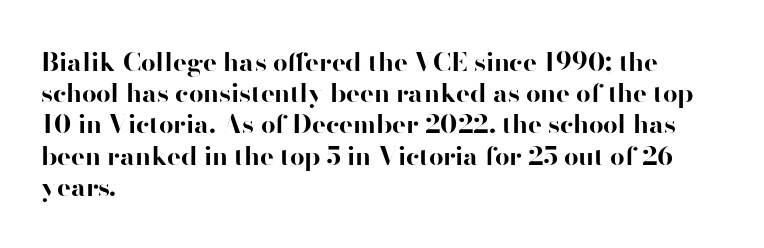
Q: Is the text bold? A: Yes.
Q: Is the text italic (slanted)? A: No, it is upright.
Q: Is the text underlined? A: No.
Q: How is the paragraph aligned? A: Left-aligned.
Q: Is the spacing between letters normal or unusually wide? A: Normal.
